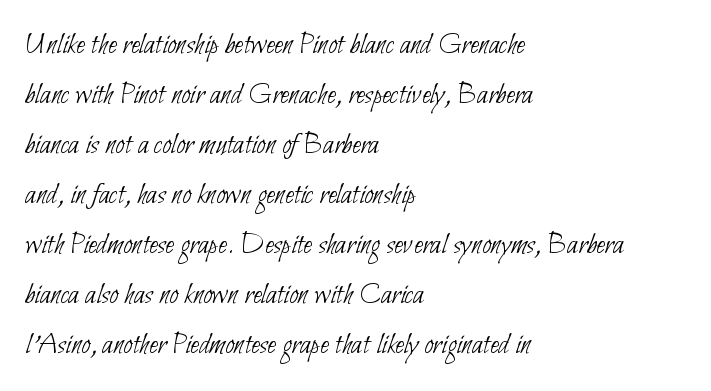
The image shows 32 px thin, condensed sans-serif type; set left-aligned, normal line spacing (1.56x), normal letter spacing, not underlined; low stroke contrast and a small x-height.
